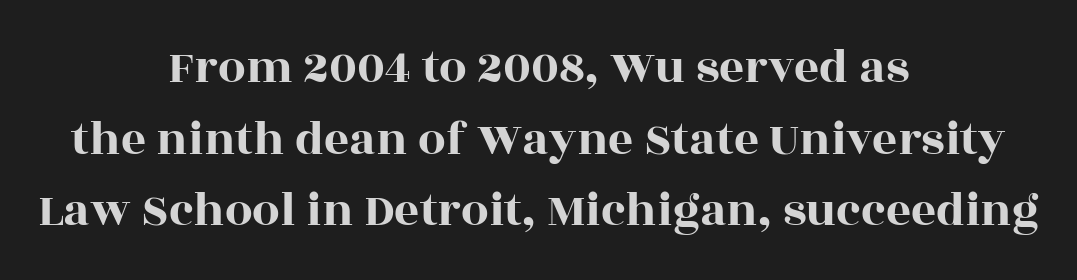
This is roman type, the default non-slanted kind. Proportional: the letters do not fall into vertical columns. The compositor balanced each line on the midline. Does the leading feel generous? No, just average.
